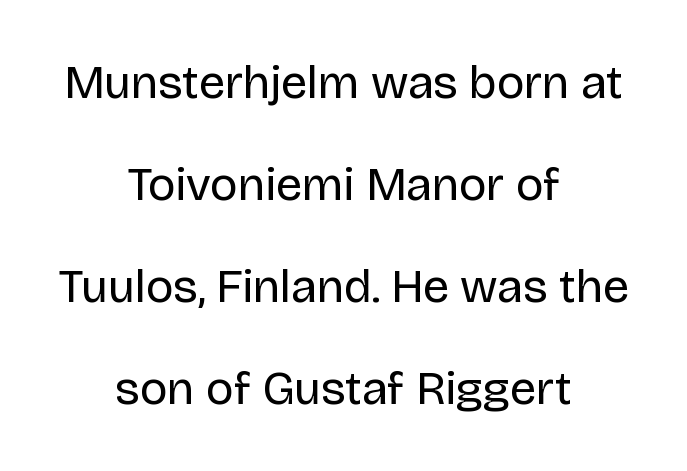
{"serif": "no", "italic": "no", "bold": "no", "weight": "regular", "width": "normal", "stroke_contrast": "low", "x_height": "large", "monospaced": "no", "underline": "no", "align": "center", "line_spacing": "loose", "line_spacing_ratio": 2.17, "letter_spacing": "normal", "letter_spacing_em": 0.0, "glyph_px": 47}
